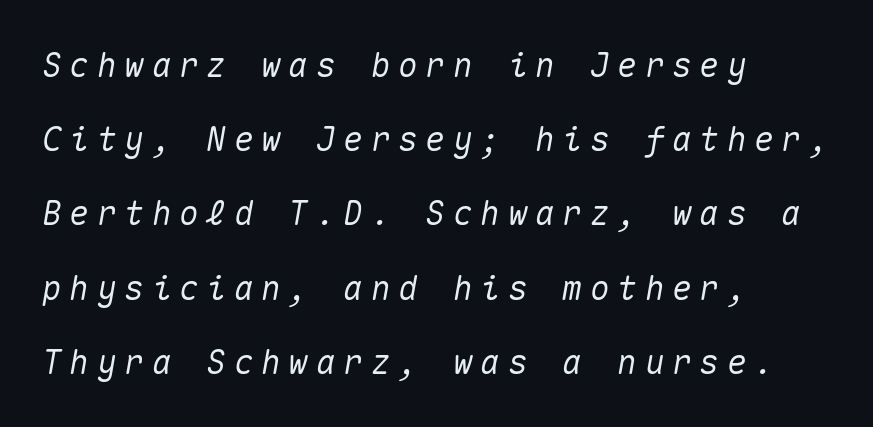
Q: Is the text italic (slanted)? A: Yes, it leans right by about 10 degrees.
Q: Is the text underlined? A: No.
Q: How is the paragraph aligned? A: Left-aligned.
Q: Is the spacing between letters normal or unusually wide? A: Unusually wide.
Q: Is the spacing between lines tight, normal or loose? A: Loose.
Q: Width (condensed, normal, or wide)? A: Normal.
Q: Stroke contrast? A: Medium.
Q: x-height? A: Medium.
Q: Monospaced? A: Yes.
